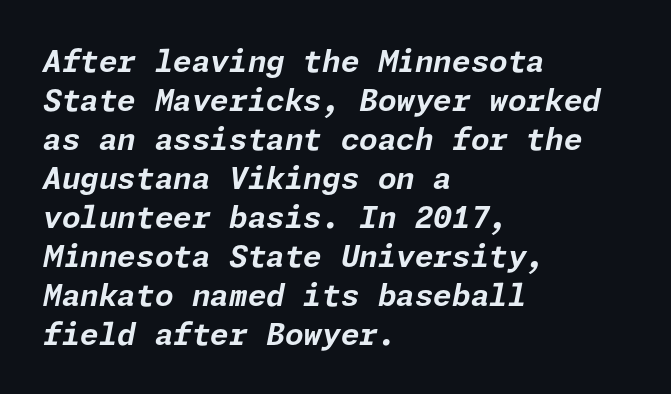
{"italic": "yes", "lean": "right", "slant_degrees": 11, "bold": "yes", "weight": "bold", "width": "normal", "stroke_contrast": "low", "x_height": "medium", "underline": "no", "align": "left", "line_spacing": "normal", "line_spacing_ratio": 1.3, "letter_spacing": "normal", "letter_spacing_em": 0.0, "glyph_px": 30}
